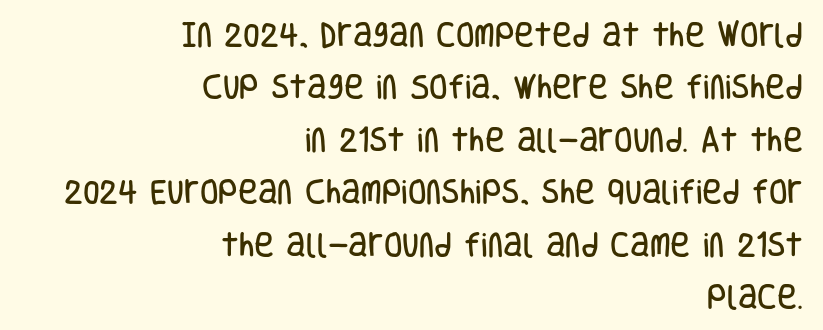
The image shows 27 px text type, upright; set right-aligned, loose line spacing (1.94x), normal letter spacing, not underlined.
